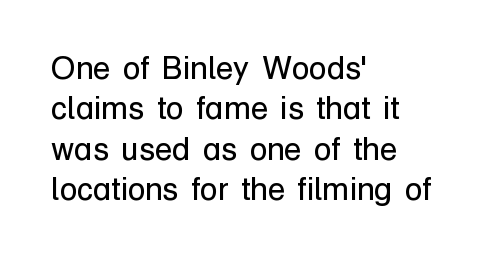
{"serif": "no", "italic": "no", "bold": "no", "weight": "regular", "width": "normal", "stroke_contrast": "low", "x_height": "medium", "monospaced": "no", "underline": "no", "align": "left", "line_spacing": "normal", "line_spacing_ratio": 1.26, "letter_spacing": "normal", "letter_spacing_em": 0.0, "glyph_px": 32}
